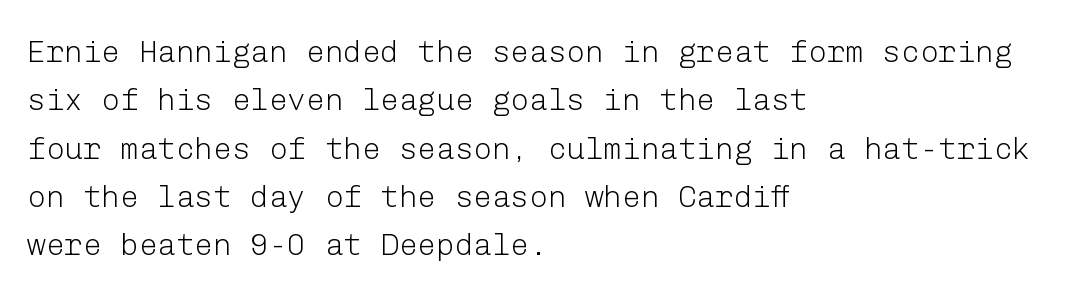
{"serif": "no", "italic": "no", "bold": "no", "weight": "light", "width": "normal", "stroke_contrast": "low", "x_height": "medium", "underline": "no", "align": "left", "line_spacing": "normal", "line_spacing_ratio": 1.56, "letter_spacing": "normal", "letter_spacing_em": 0.0, "glyph_px": 31}
